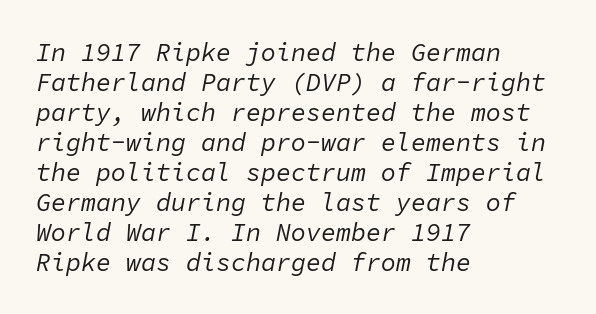
{"italic": "yes", "lean": "right", "slant_degrees": 11, "bold": "no", "underline": "no", "align": "left", "line_spacing_ratio": 1.2, "letter_spacing": "normal", "letter_spacing_em": 0.0, "glyph_px": 25}
